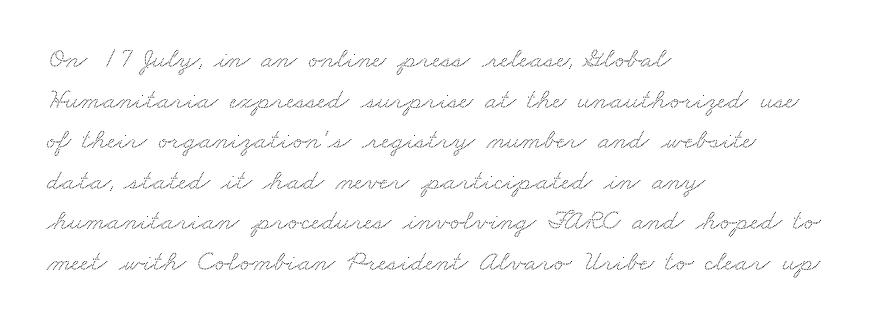
The image shows 29 px wide serif type; set left-aligned, normal line spacing (1.4x), normal letter spacing, not underlined; medium stroke contrast and a small x-height.
